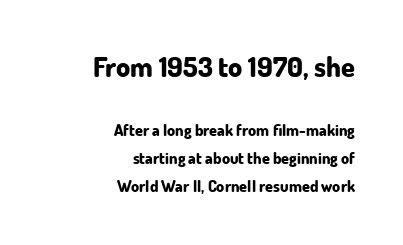
Layout note: lines flush right. In terms of letterspacing, this is plain default setting. Its strokes are broad and dark, the hallmark of bold type. You can tell from the bare stems that sans-serif type was used. This sample uses an upright cut, with every glyph sitting square on the baseline.
